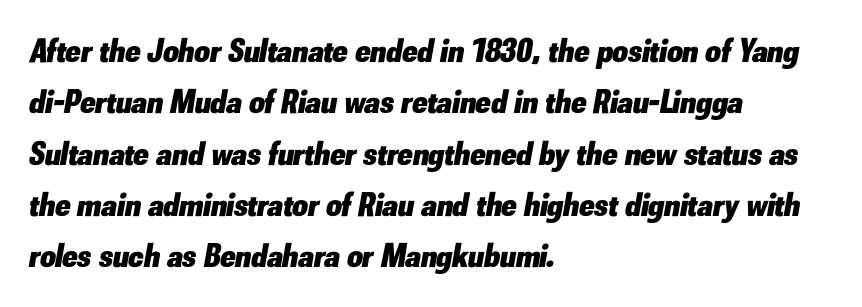
{"italic": "yes", "lean": "right", "slant_degrees": 10, "bold": "yes", "weight": "heavy", "width": "normal", "stroke_contrast": "low", "x_height": "small", "monospaced": "no", "underline": "no", "align": "left", "line_spacing": "normal", "line_spacing_ratio": 1.51, "letter_spacing": "normal", "letter_spacing_em": 0.0, "glyph_px": 34}
